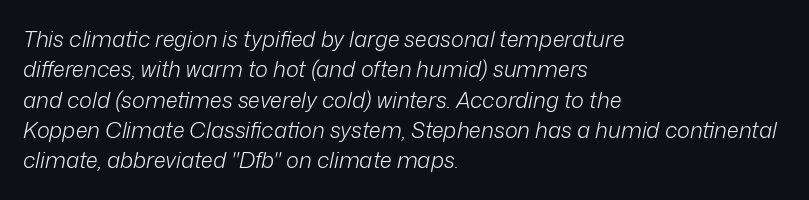
The image shows 22 px text type, italic (leaning right); set left-aligned, normal line spacing (1.38x), normal letter spacing, not underlined.
